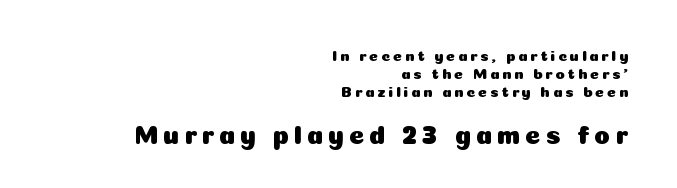
Q: Is the text italic (slanted)? A: No, it is upright.
Q: Is the text underlined? A: No.
Q: How is the paragraph aligned? A: Right-aligned.
Q: Which block of text is set in a larger size, the first (top) or the second (bottom)? A: The second (bottom) one.
